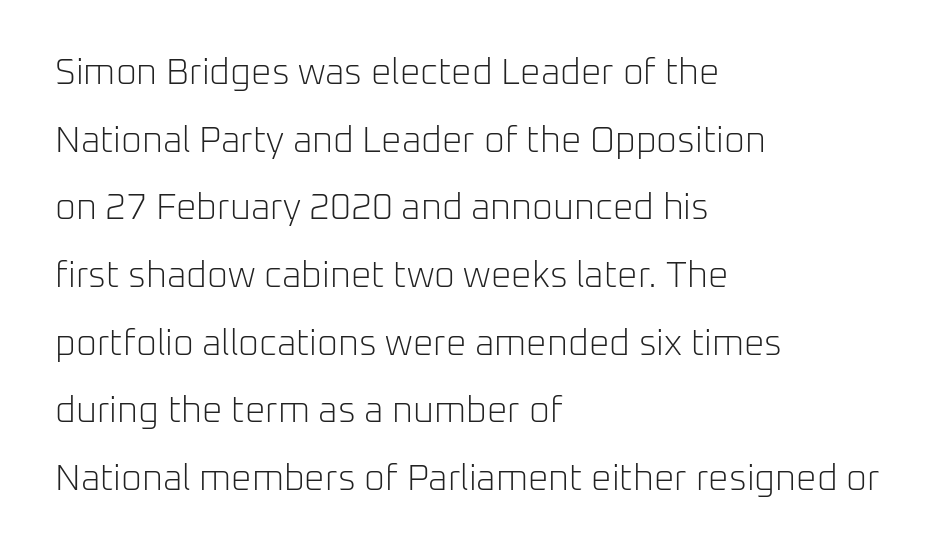
Are there feet on the stems? There aren't — it's a sans. The line texture is even and compact thanks to regular tracking. Vertical stems look standard width or narrower in stroke. Is the block centered? No — it sits flush against the left margin.
